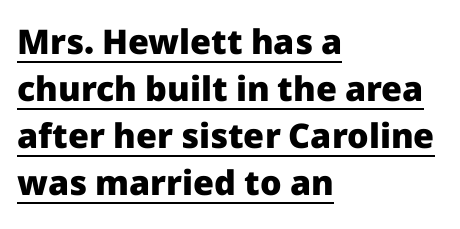
{"serif": "no", "italic": "no", "bold": "yes", "weight": "heavy", "width": "normal", "stroke_contrast": "low", "x_height": "medium", "monospaced": "no", "underline": "yes", "align": "left", "line_spacing": "normal", "line_spacing_ratio": 1.38, "letter_spacing": "normal", "letter_spacing_em": 0.0, "glyph_px": 34}
